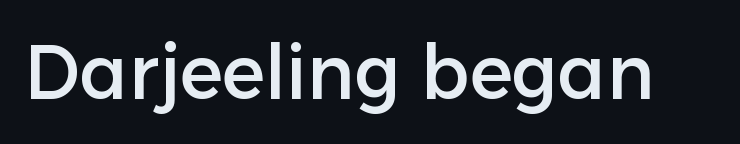
Q: Is the text italic (slanted)? A: No, it is upright.
Q: Is the typeface a serif or a sans-serif typeface? A: Sans-serif.
Q: Is the text underlined? A: No.
Q: Is the spacing between letters normal or unusually wide? A: Normal.
Q: Width (condensed, normal, or wide)? A: Normal.
Q: Stroke contrast? A: Low.
Q: x-height? A: Medium.
Q: Monospaced? A: No.
